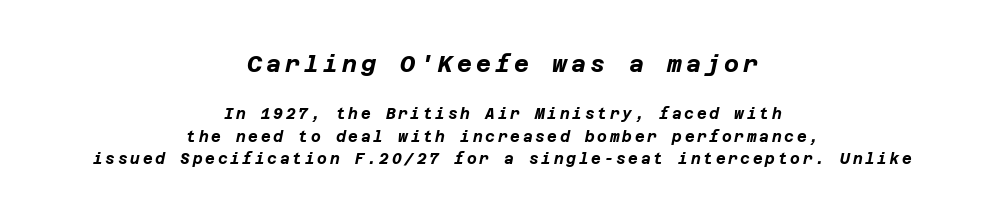
{"italic": "yes", "lean": "right", "slant_degrees": 12, "bold": "yes", "underline": "no", "align": "center", "line_spacing": "normal", "line_spacing_ratio": 1.53, "larger_block": "first", "size_ratio": 1.53, "glyph_px": 23}
